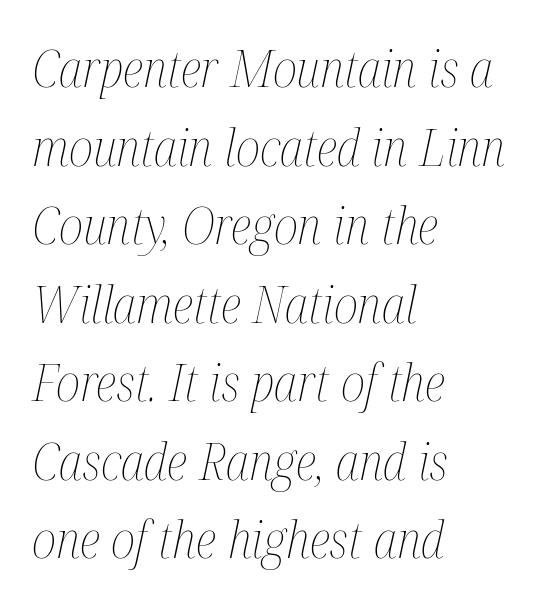
The image shows 51 px thin, condensed type, italic (leaning right); set left-aligned, normal line spacing (1.54x), normal letter spacing, not underlined; medium stroke contrast and a medium x-height.
